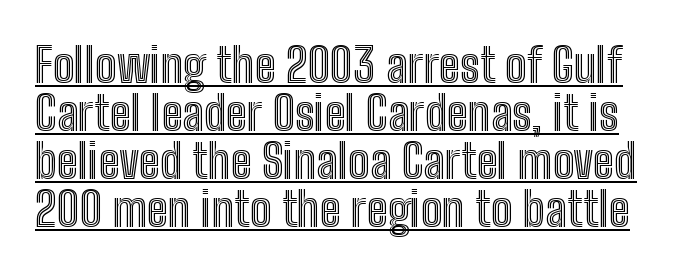
{"italic": "no", "width": "condensed", "x_height": "medium", "monospaced": "no", "underline": "yes", "line_spacing": "tight", "line_spacing_ratio": 1.0, "letter_spacing": "normal", "letter_spacing_em": 0.0, "glyph_px": 48}
